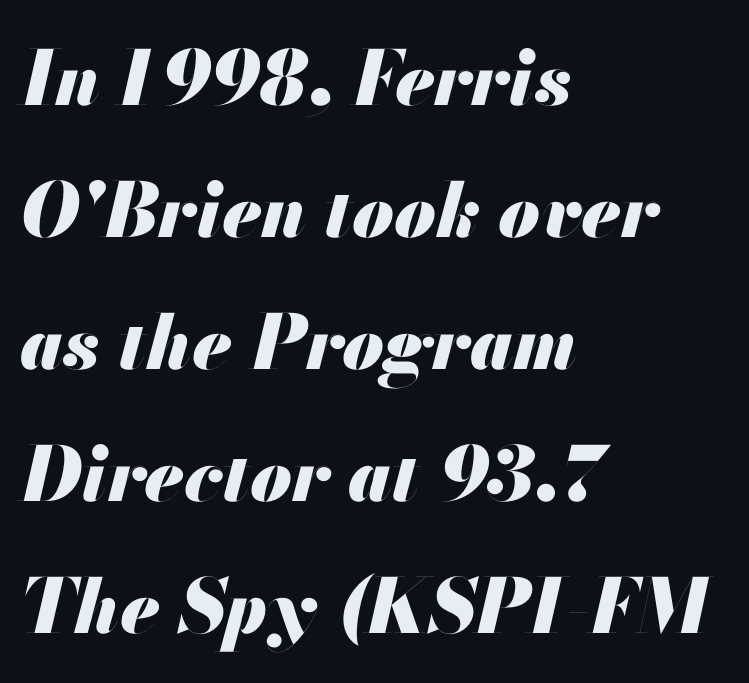
The image shows 75 px heavy type, italic (leaning right); set left-aligned, line spacing 1.76x, normal letter spacing, not underlined; medium stroke contrast and a small x-height.
